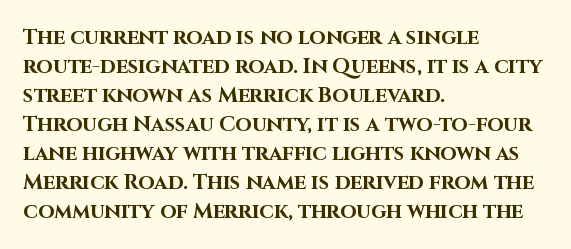
Q: Is the text bold? A: Yes.
Q: Is the text italic (slanted)? A: No, it is upright.
Q: Is the text underlined? A: No.
Q: How is the paragraph aligned? A: Left-aligned.
Q: Is the spacing between letters normal or unusually wide? A: Normal.
Q: Is the spacing between lines tight, normal or loose? A: Normal.
